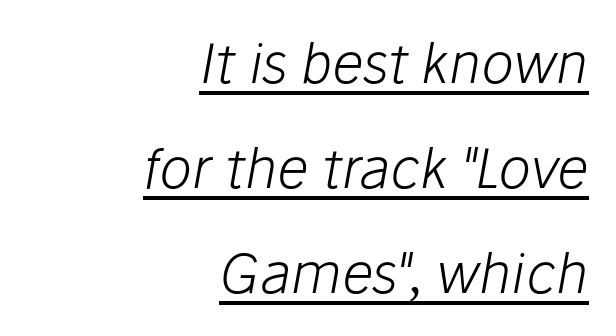
The image shows 55 px light type, italic (leaning right); set right-aligned, loose line spacing (1.91x), normal letter spacing, underlined; low stroke contrast and a medium x-height.
